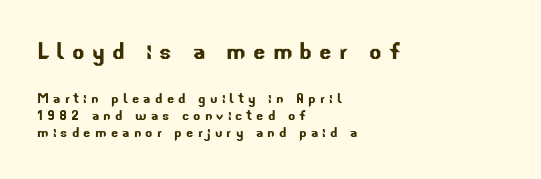
{"serif": "no", "width": "normal", "stroke_contrast": "low", "x_height": "small", "monospaced": "no", "underline": "no", "align": "left", "line_spacing": "tight", "line_spacing_ratio": 1.02, "letter_spacing": "wide", "letter_spacing_em": 0.24, "larger_block": "first", "size_ratio": 1.71, "glyph_px": 29}
